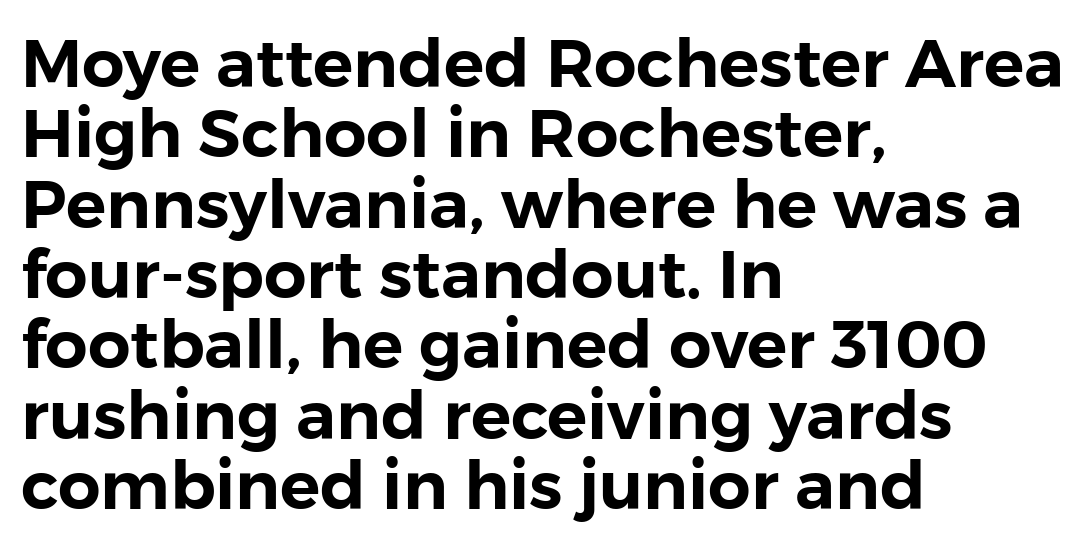
Letterform terminals end flat and unadorned throughout the passage. The font's upright variant was chosen for this text. Honestly, the rows look squashed on top of each other. Check under the words: just untouched page. Horizontally, the lines are justified to the leading edge only.
